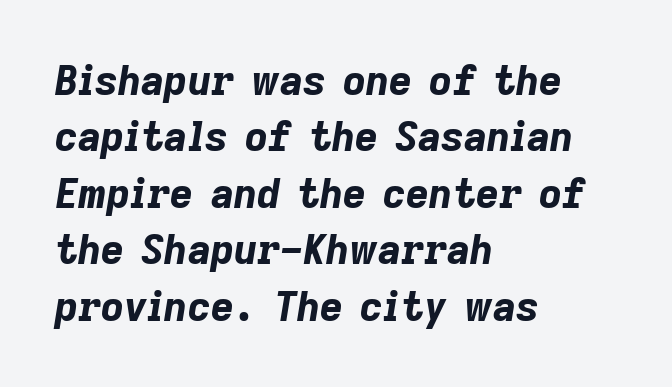
Caption: standard tracking, unaltered. Here the designer chose a conventional face with non-uniform glyph widths. Casual observation: everything's shoved over to the left. Descenders hang freely into open space. This is heavy type, rendered in bold. The axis of the letterforms is tilted away from vertical.
